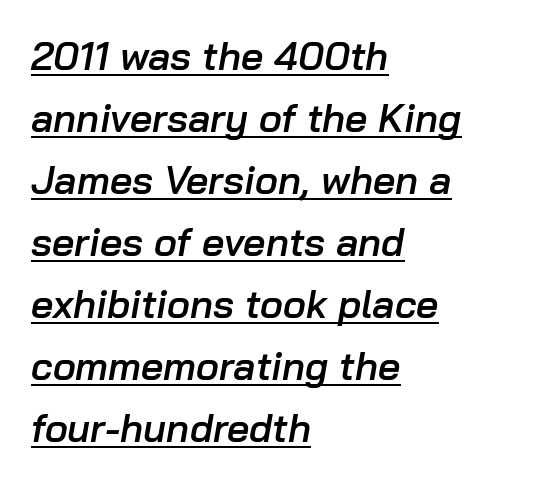
Q: Is the text bold? A: Semi-bold.
Q: Is the text italic (slanted)? A: Yes, it leans right by about 10 degrees.
Q: Is the text underlined? A: Yes.
Q: How is the paragraph aligned? A: Left-aligned.
Q: Is the spacing between letters normal or unusually wide? A: Normal.
Q: Is the spacing between lines tight, normal or loose? A: Normal.
Q: Width (condensed, normal, or wide)? A: Normal.
Q: Stroke contrast? A: Low.
Q: x-height? A: Medium.
Q: Monospaced? A: No.
